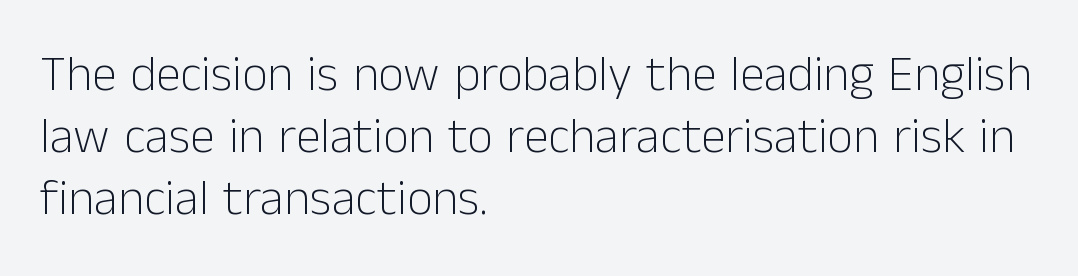
{"serif": "no", "italic": "no", "bold": "no", "weight": "light", "width": "normal", "stroke_contrast": "low", "x_height": "medium", "monospaced": "no", "underline": "no", "align": "left", "line_spacing_ratio": 1.24, "letter_spacing": "normal", "letter_spacing_em": 0.0, "glyph_px": 50}
